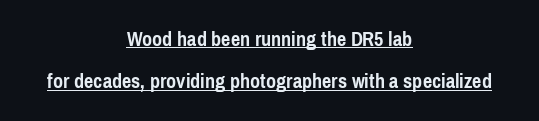
Q: Is the text bold? A: Yes.
Q: Is the text italic (slanted)? A: No, it is upright.
Q: Is the text underlined? A: Yes.
Q: How is the paragraph aligned? A: Centered.
Q: Is the spacing between letters normal or unusually wide? A: Normal.
Q: Is the spacing between lines tight, normal or loose? A: Loose.
